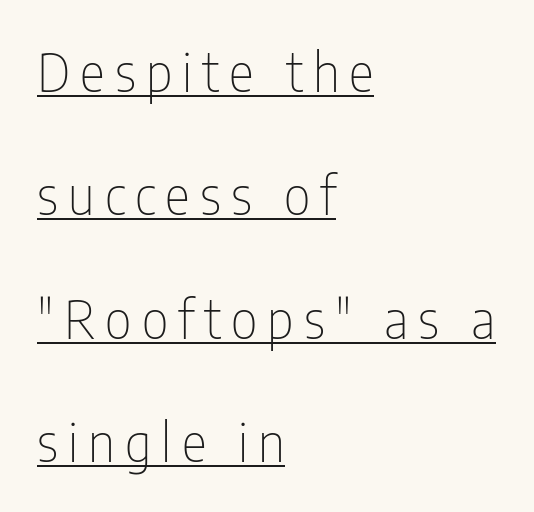
{"serif": "no", "italic": "no", "bold": "no", "weight": "thin", "width": "condensed", "stroke_contrast": "low", "x_height": "medium", "monospaced": "no", "underline": "yes", "align": "left", "line_spacing": "loose", "line_spacing_ratio": 2.33, "glyph_px": 53}
